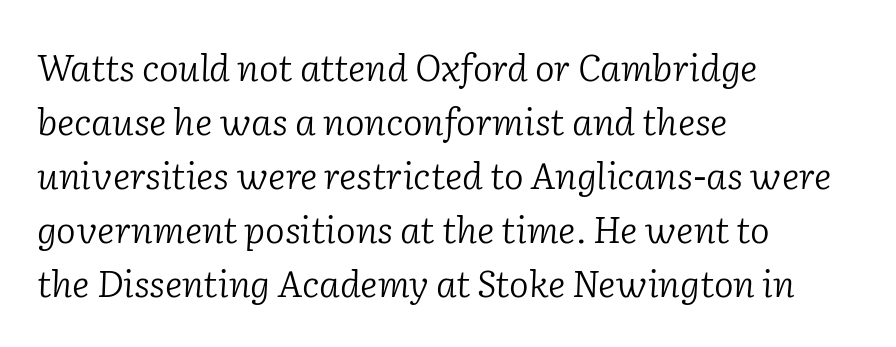
Compared with a typical body face, this is equally light or lighter still. Looking at the ascenders, they clearly lean. The space directly below the letters is spotless. Layout note: lines flush left.
